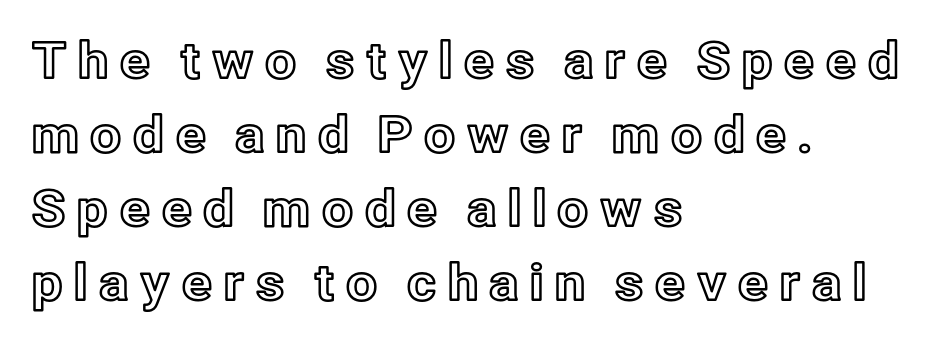
{"italic": "no", "width": "normal", "x_height": "medium", "monospaced": "no", "underline": "no", "align": "left", "line_spacing": "normal", "line_spacing_ratio": 1.48, "glyph_px": 50}
